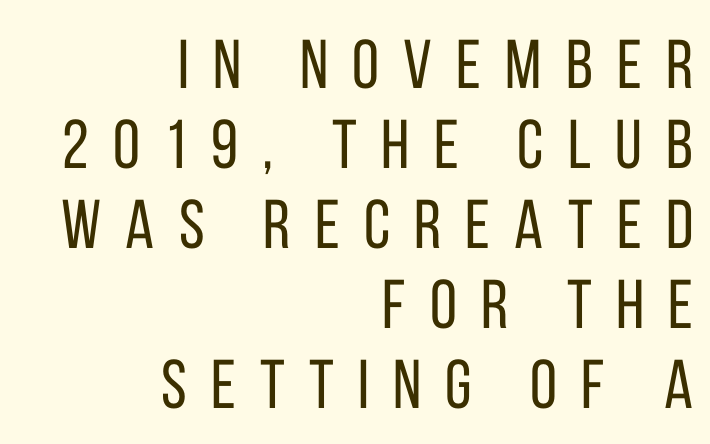
Q: Is the text bold? A: No.
Q: Is the text italic (slanted)? A: No, it is upright.
Q: Is the typeface a serif or a sans-serif typeface? A: Sans-serif.
Q: Is the text underlined? A: No.
Q: How is the paragraph aligned? A: Right-aligned.
Q: Is the spacing between letters normal or unusually wide? A: Unusually wide.
Q: Width (condensed, normal, or wide)? A: Condensed.
Q: Stroke contrast? A: Low.
Q: x-height? A: Large.
Q: Monospaced? A: No.
